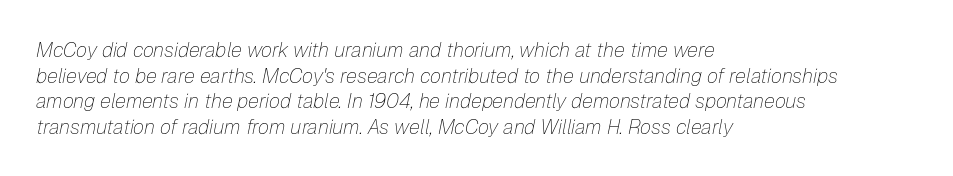
Q: Is the text bold? A: No.
Q: Is the text italic (slanted)? A: Yes, it leans right by about 12 degrees.
Q: Is the text underlined? A: No.
Q: How is the paragraph aligned? A: Left-aligned.
Q: Is the spacing between letters normal or unusually wide? A: Normal.
Q: Is the spacing between lines tight, normal or loose? A: Normal.
